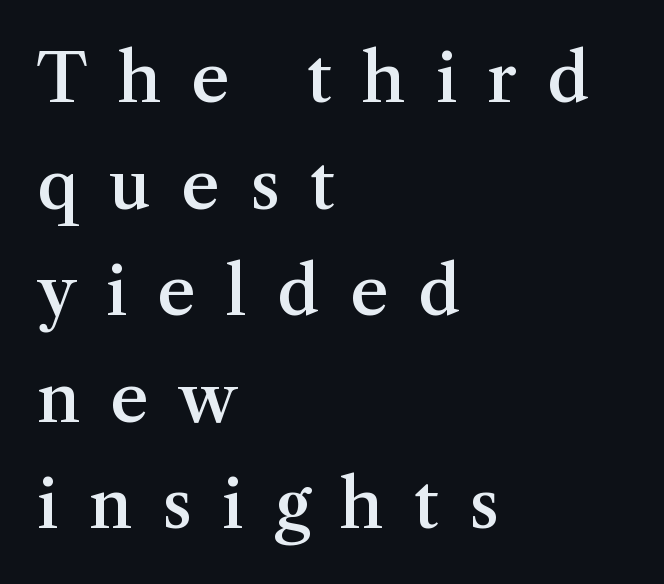
{"serif": "yes", "italic": "no", "bold": "semi", "weight": "semibold", "width": "normal", "stroke_contrast": "medium", "x_height": "medium", "monospaced": "no", "underline": "no", "align": "left", "line_spacing": "normal", "line_spacing_ratio": 1.59, "letter_spacing": "wide", "letter_spacing_em": 0.45, "glyph_px": 67}
